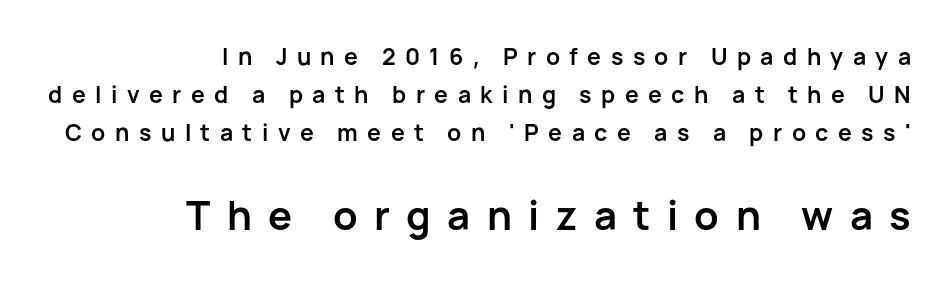
Q: Is the text bold? A: Yes.
Q: Is the text italic (slanted)? A: No, it is upright.
Q: Is the typeface a serif or a sans-serif typeface? A: Sans-serif.
Q: Is the text underlined? A: No.
Q: How is the paragraph aligned? A: Right-aligned.
Q: Is the spacing between letters normal or unusually wide? A: Unusually wide.
Q: Is the spacing between lines tight, normal or loose? A: Normal.
Q: Which block of text is set in a larger size, the first (top) or the second (bottom)? A: The second (bottom) one.
Q: Width (condensed, normal, or wide)? A: Normal.
Q: Stroke contrast? A: Low.
Q: x-height? A: Medium.
Q: Monospaced? A: No.
